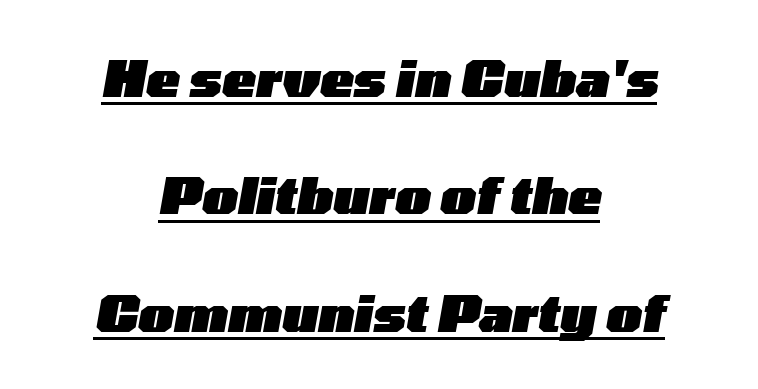
{"italic": "yes", "lean": "right", "slant_degrees": 10, "bold": "yes", "weight": "heavy", "width": "wide", "stroke_contrast": "low", "x_height": "medium", "monospaced": "no", "underline": "yes", "align": "center", "line_spacing": "loose", "line_spacing_ratio": 2.35, "letter_spacing": "normal", "letter_spacing_em": 0.0, "glyph_px": 50}
